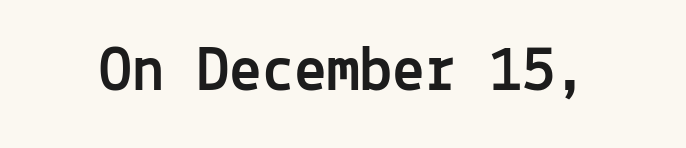
Q: Is the text italic (slanted)? A: No, it is upright.
Q: Is the typeface a serif or a sans-serif typeface? A: Sans-serif.
Q: Is the text underlined? A: No.
Q: Is the spacing between letters normal or unusually wide? A: Normal.
Q: Width (condensed, normal, or wide)? A: Normal.
Q: x-height? A: Medium.
Q: Monospaced? A: Yes.
